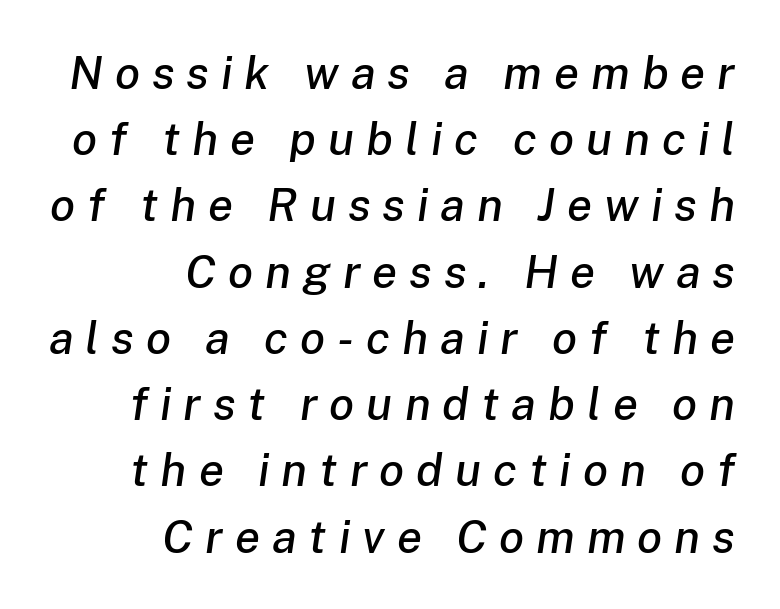
Students, note that the glyphs here are deliberately spaced far apart. Beneath every word, the page is bare. Quick note: interline space is typical. The passage shown is typed in a proportional face where columns would drift. Horizontal alignment here is rightward, an uncommon choice for prose. The passage shown leans; its letterforms are oblique.
